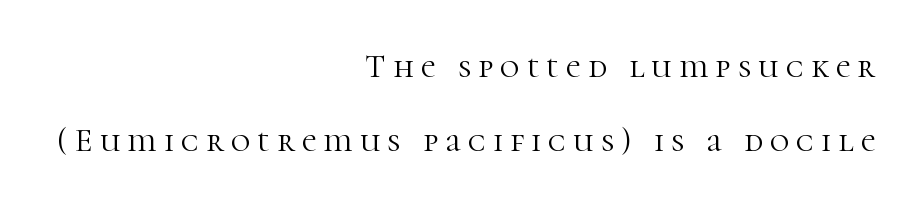
The image shows 33 px light serif type, upright; set right-aligned, loose line spacing (2.25x), unusually wide letter spacing (+0.22 em), not underlined; high stroke contrast and a medium x-height.
